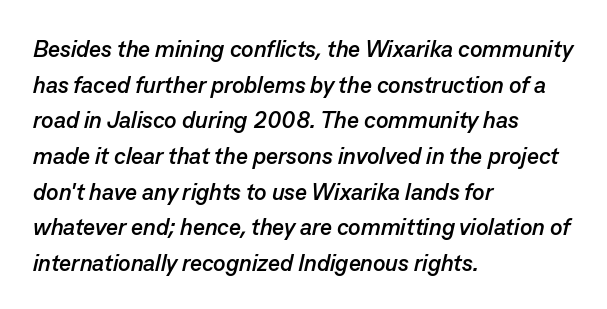
Characters are canted at an angle relative to the baseline's perpendicular. You could call the tracking neutral — neither tight nor loose. What weight is shown? A full bold with thick strokes. The rows are spaced the way most documents space them.
